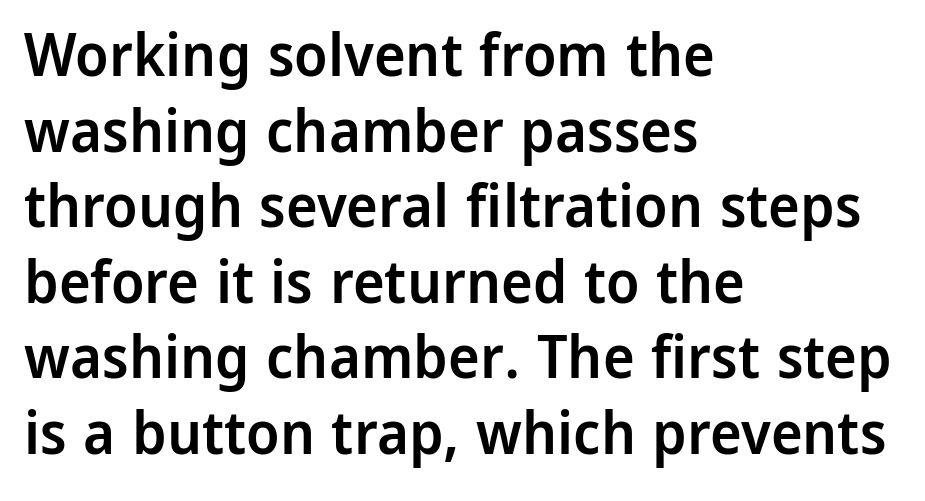
Q: Is the text bold? A: Semi-bold.
Q: Is the text italic (slanted)? A: No, it is upright.
Q: Is the typeface a serif or a sans-serif typeface? A: Sans-serif.
Q: Is the text underlined? A: No.
Q: How is the paragraph aligned? A: Left-aligned.
Q: Is the spacing between letters normal or unusually wide? A: Normal.
Q: Is the spacing between lines tight, normal or loose? A: Normal.
Q: Width (condensed, normal, or wide)? A: Normal.
Q: Stroke contrast? A: Low.
Q: x-height? A: Medium.
Q: Monospaced? A: No.
